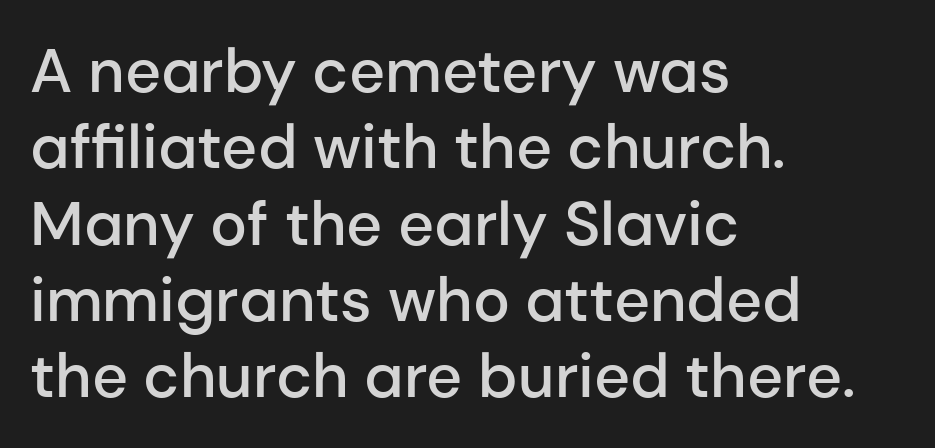
The image shows 62 px semibold sans-serif type, upright; set left-aligned, line spacing 1.23x, normal letter spacing, not underlined; low stroke contrast and a medium x-height.
